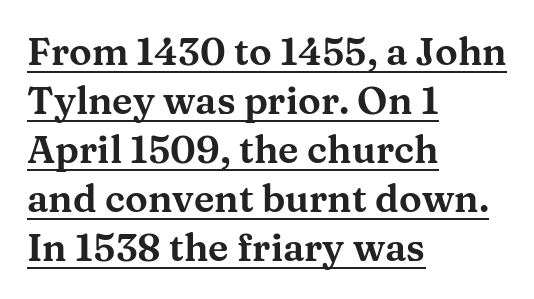
{"serif": "yes", "italic": "no", "width": "wide", "stroke_contrast": "medium", "x_height": "medium", "monospaced": "no", "underline": "yes", "align": "left", "line_spacing": "normal", "line_spacing_ratio": 1.29, "letter_spacing": "normal", "letter_spacing_em": 0.0, "glyph_px": 38}
